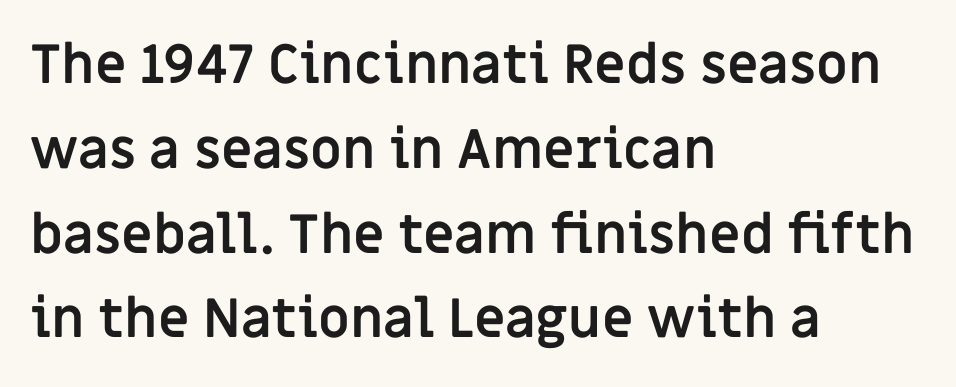
The typography opts for an upright posture over an oblique one. Pretty heavy lettering here — definitely bold. Proportional: the letters do not fall into vertical columns. What's the leading like? Ordinary, nothing unusual. The line texture is even and compact thanks to regular tracking.
